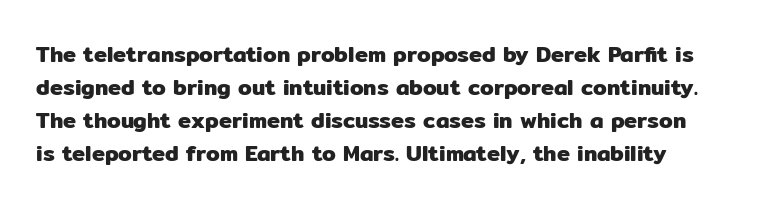
Q: Is the text italic (slanted)? A: No, it is upright.
Q: Is the text underlined? A: No.
Q: Is the spacing between letters normal or unusually wide? A: Normal.
Q: Is the spacing between lines tight, normal or loose? A: Normal.
